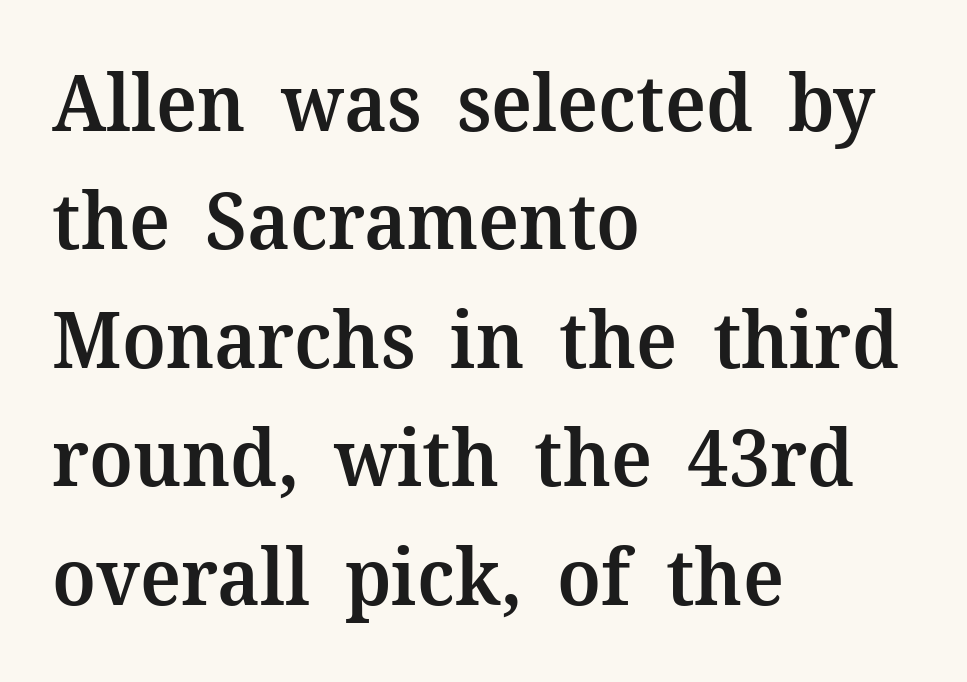
The image shows 79 px semibold serif type, upright; set left-aligned, normal line spacing (1.5x), normal letter spacing, not underlined; medium stroke contrast and a medium x-height.
